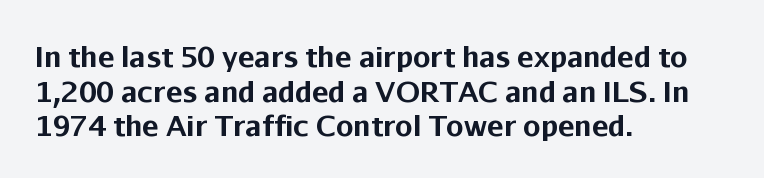
Spacing verdict: proportional, widths tailored to each character. The face used here has the dense, thick strokes of a bold. Posture: upright roman. Type without underlining. Students, note that the glyphs here touch the page at normal intervals. The text was rendered using a sans face with plain stroke endings.
